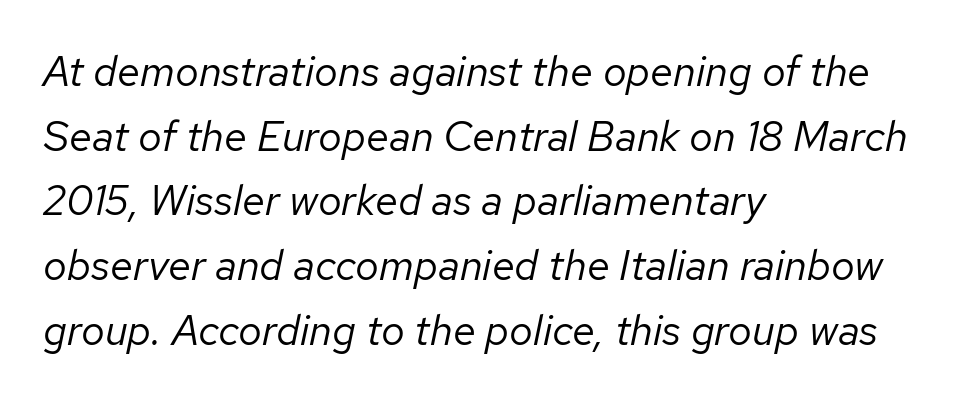
{"italic": "yes", "lean": "right", "slant_degrees": 12, "bold": "no", "weight": "regular", "width": "normal", "stroke_contrast": "low", "x_height": "medium", "monospaced": "no", "underline": "no", "align": "left", "line_spacing": "normal", "line_spacing_ratio": 1.54, "letter_spacing": "normal", "letter_spacing_em": 0.0, "glyph_px": 42}
